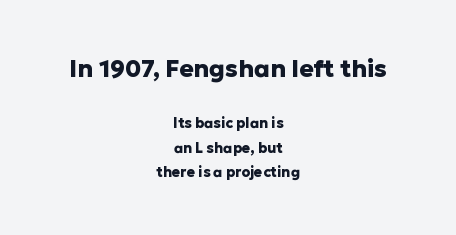
Q: Is the text bold? A: Yes.
Q: Is the text italic (slanted)? A: No, it is upright.
Q: Is the text underlined? A: No.
Q: How is the paragraph aligned? A: Centered.
Q: Is the spacing between letters normal or unusually wide? A: Normal.
Q: Which block of text is set in a larger size, the first (top) or the second (bottom)? A: The first (top) one.
